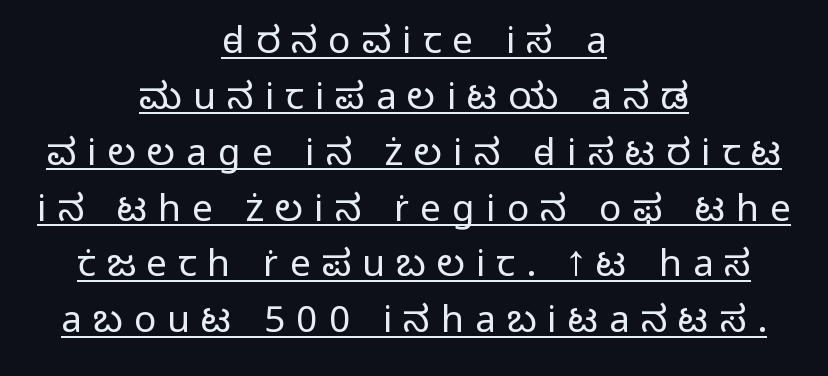
Q: Is the text bold? A: No.
Q: Is the text italic (slanted)? A: No, it is upright.
Q: Is the typeface a serif or a sans-serif typeface? A: Sans-serif.
Q: Is the text underlined? A: Yes.
Q: How is the paragraph aligned? A: Centered.
Q: Is the spacing between letters normal or unusually wide? A: Unusually wide.
Q: Is the spacing between lines tight, normal or loose? A: Normal.
Q: Width (condensed, normal, or wide)? A: Normal.
Q: Stroke contrast? A: Low.
Q: x-height? A: Medium.
Q: Monospaced? A: No.
